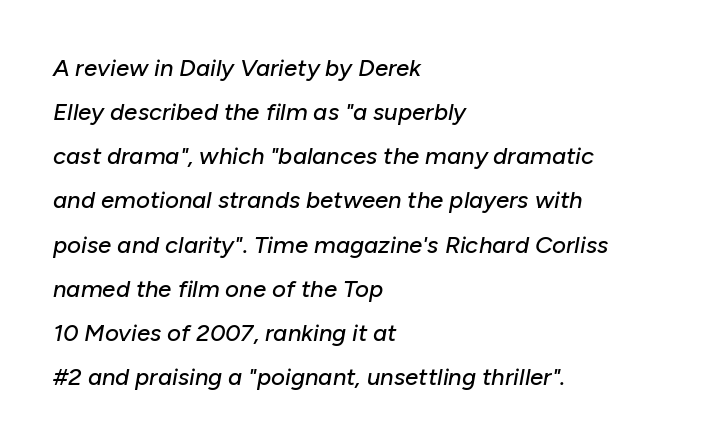
The image shows 24 px text type, italic (leaning right); set left-aligned, line spacing 1.84x, normal letter spacing, not underlined.
